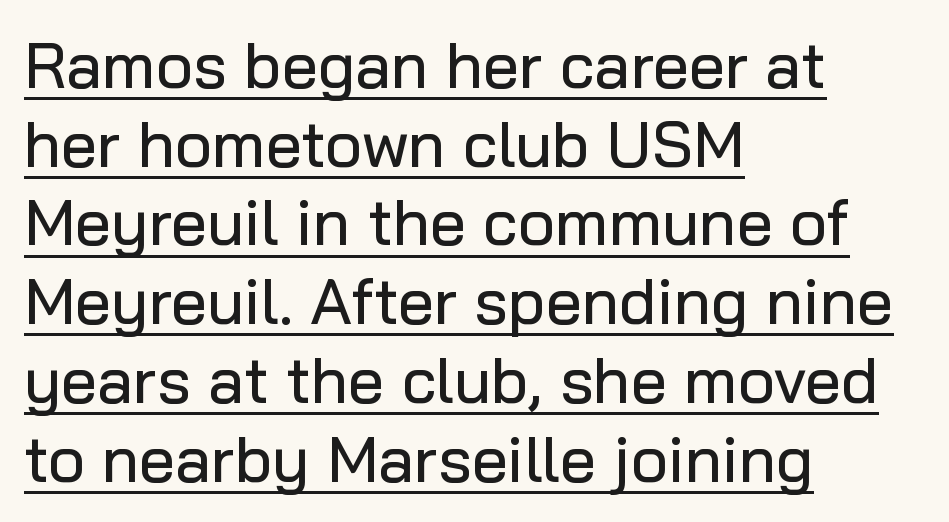
Is there any slant? The stems are plumb. Leftover space on each line is placed entirely after the last word. Check where the strokes stop: nothing finishes them off — pure sans. Note the varied advance widths — an 'i' is clearly narrower than an 'm'. These characters rest on top of a visible drawn line.
